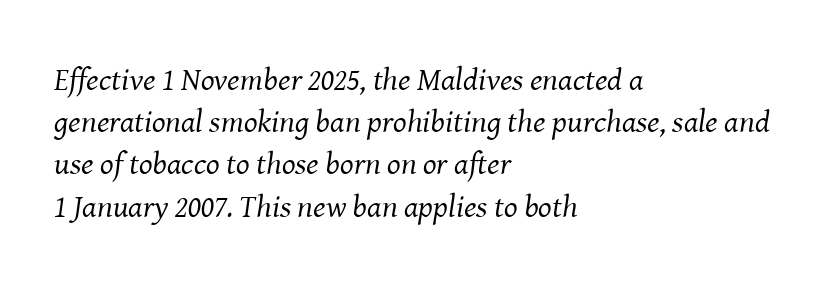
The image shows 32 px regular-weight serif type, italic (leaning right); set left-aligned, normal line spacing (1.32x), normal letter spacing, not underlined; medium stroke contrast and a medium x-height.
